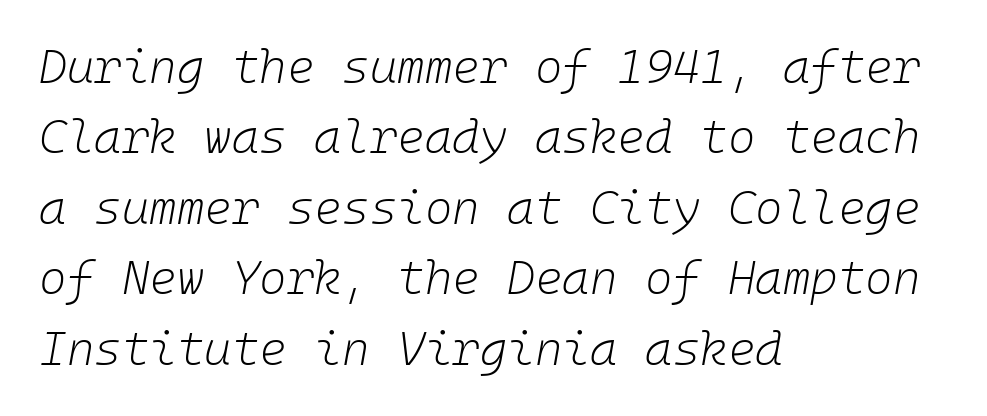
The image shows 47 px light type, italic (leaning right); set left-aligned, normal line spacing (1.5x), normal letter spacing, not underlined; low stroke contrast and a medium x-height.
